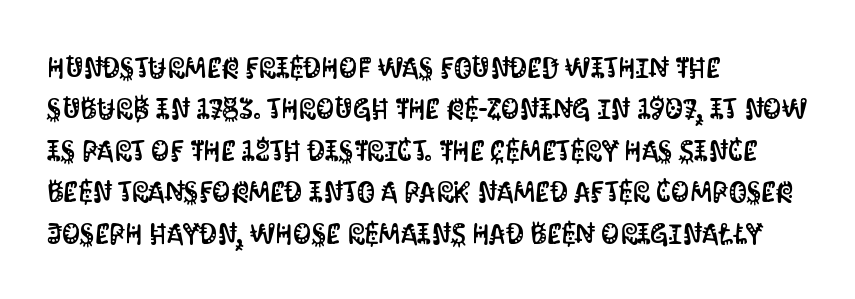
The image shows 29 px condensed sans-serif type, upright; set left-aligned, normal line spacing (1.43x), normal letter spacing, not underlined; medium stroke contrast and a large x-height.
